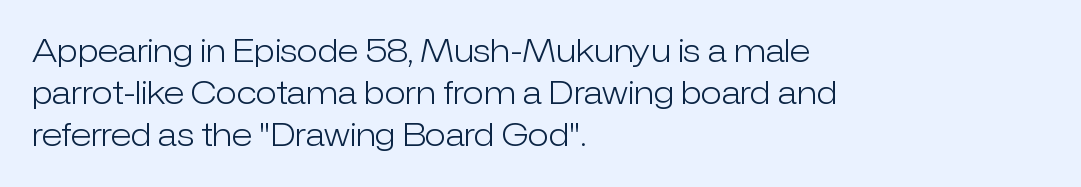
{"serif": "no", "italic": "no", "bold": "no", "weight": "light", "width": "normal", "stroke_contrast": "low", "x_height": "medium", "monospaced": "no", "underline": "no", "align": "left", "line_spacing": "normal", "line_spacing_ratio": 1.36, "letter_spacing": "normal", "letter_spacing_em": 0.0, "glyph_px": 31}
